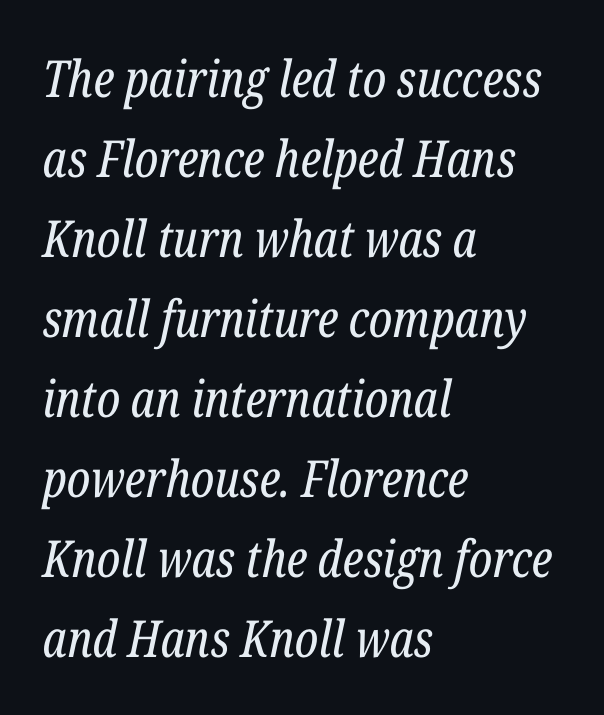
The glyphs in this specimen are seriffed. The leading is moderate, giving the passage an even texture. Character widths vary here, with narrow letters taking less room than wide ones. A quiet, ordinary-to-light weight characterises the typeface.
